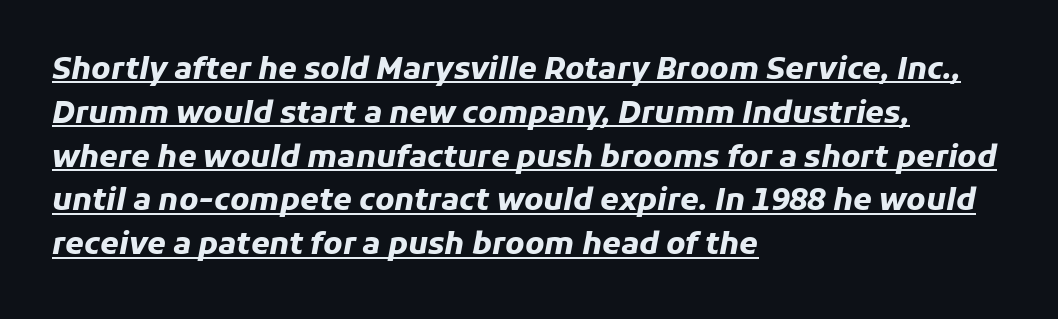
Horizontal alignment here is leftward, the default for most running prose. Line spacing here is normal. Plenty of ink on the page — the face is bold. Looking at the ascenders, they clearly lean. Here the designer chose a conventional face with non-uniform glyph widths.
